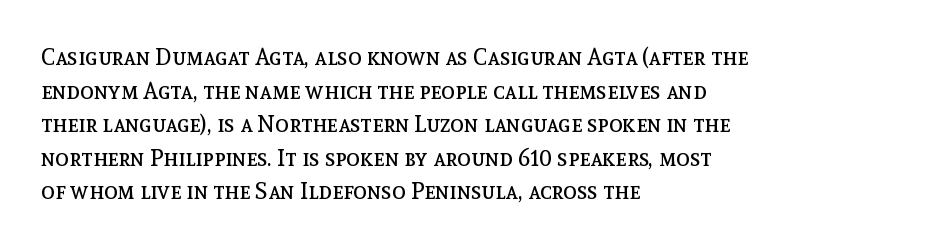
Q: Is the text bold? A: No.
Q: Is the text italic (slanted)? A: No, it is upright.
Q: Is the text underlined? A: No.
Q: How is the paragraph aligned? A: Left-aligned.
Q: Is the spacing between letters normal or unusually wide? A: Normal.
Q: Is the spacing between lines tight, normal or loose? A: Normal.
